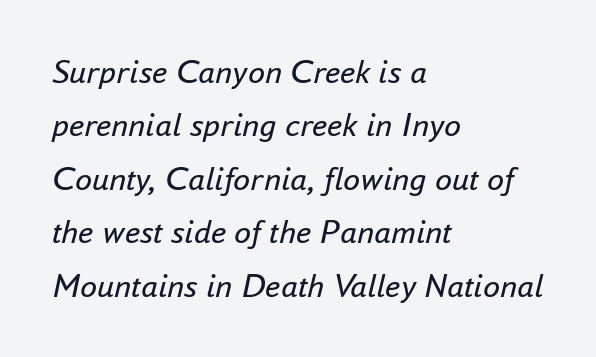
{"italic": "yes", "lean": "right", "slant_degrees": 16, "bold": "no", "weight": "regular", "width": "normal", "stroke_contrast": "low", "x_height": "small", "monospaced": "no", "underline": "no", "align": "left", "line_spacing": "normal", "line_spacing_ratio": 1.57, "letter_spacing": "normal", "letter_spacing_em": 0.0, "glyph_px": 34}
